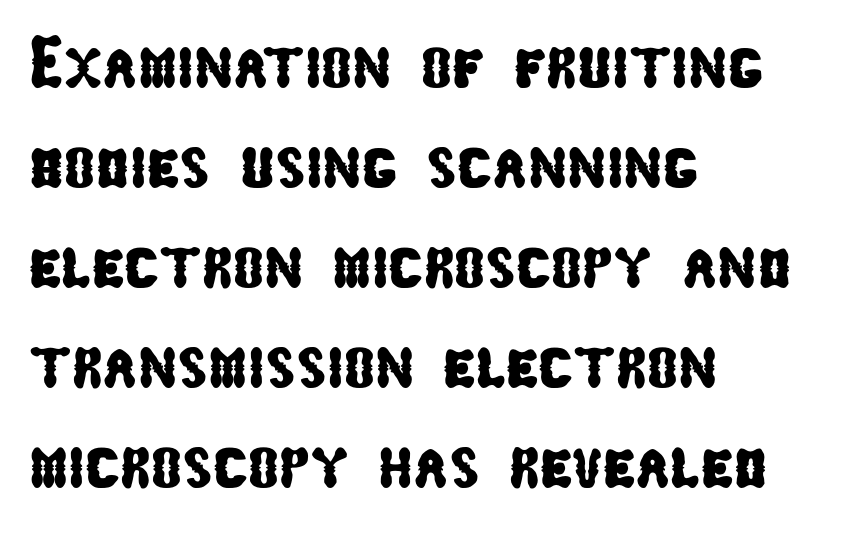
Q: Is the typeface a serif or a sans-serif typeface? A: Sans-serif.
Q: Is the text underlined? A: No.
Q: How is the paragraph aligned? A: Left-aligned.
Q: Is the spacing between letters normal or unusually wide? A: Normal.
Q: Is the spacing between lines tight, normal or loose? A: Normal.
Q: Width (condensed, normal, or wide)? A: Condensed.
Q: Stroke contrast? A: Low.
Q: x-height? A: Medium.
Q: Monospaced? A: No.
